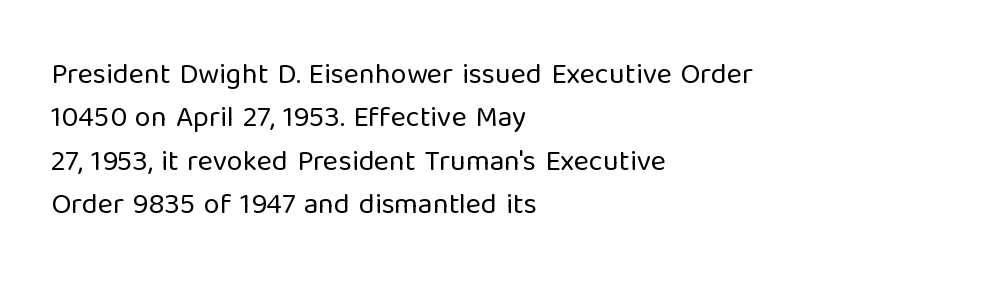
The image shows 29 px regular-weight sans-serif type, upright; set left-aligned, normal line spacing (1.5x), normal letter spacing, not underlined; low stroke contrast and a medium x-height.
